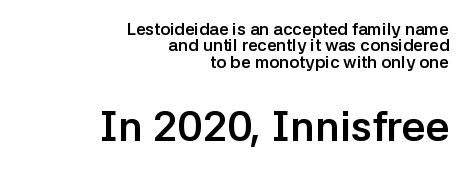
{"serif": "no", "italic": "no", "bold": "yes", "weight": "semibold", "width": "normal", "stroke_contrast": "low", "x_height": "medium", "monospaced": "no", "underline": "no", "align": "right", "line_spacing": "tight", "line_spacing_ratio": 0.96, "letter_spacing": "normal", "letter_spacing_em": 0.0, "larger_block": "second", "size_ratio": 2.47, "glyph_px": 42}
